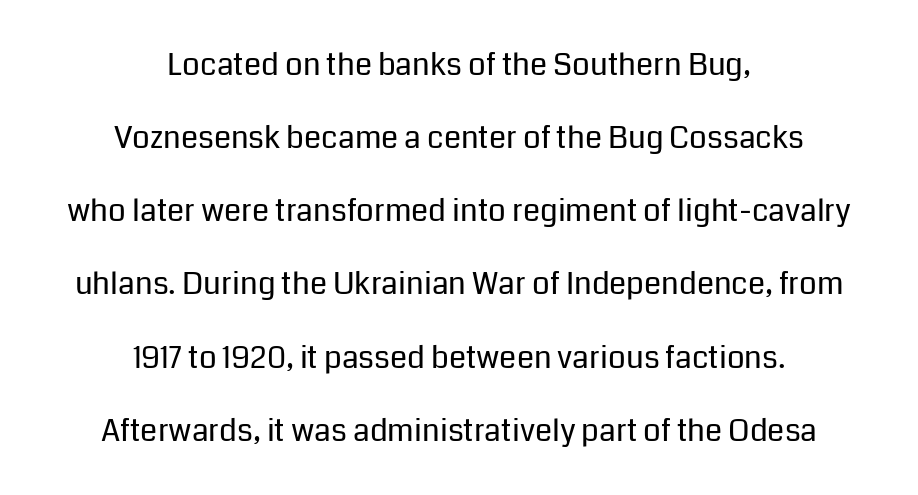
The image shows 31 px regular-weight sans-serif type, upright; set centered, loose line spacing (2.36x), normal letter spacing, not underlined; low stroke contrast and a medium x-height.
